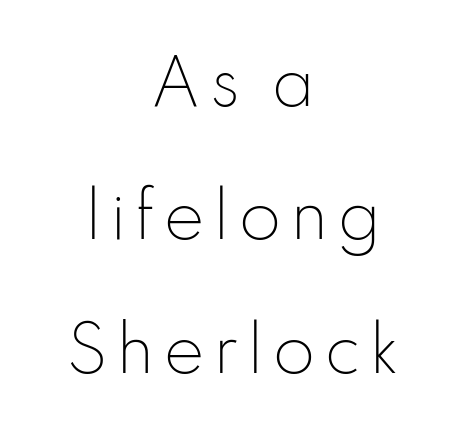
The image shows 62 px light sans-serif type, upright; set centered, loose line spacing (2.15x), not underlined; low stroke contrast and a small x-height.
